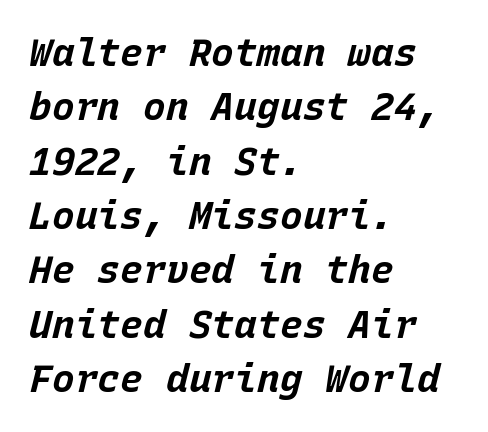
Words appear dense and cohesive because spacing is normal. Vertically, the passage feels balanced, rows spaced as you'd expect. Spacing verdict: monospaced, one width for all characters. Emphasis by weight is at full strength: bold. Rendered with sloped, italic letterforms. Glance below the letters and you will spot only blank space.
